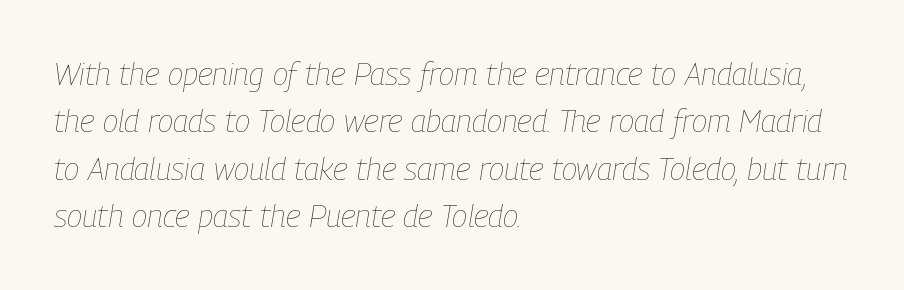
The image shows 32 px thin, condensed type, italic (leaning right); set left-aligned, normal line spacing (1.48x), normal letter spacing, not underlined; low stroke contrast and a medium x-height.
